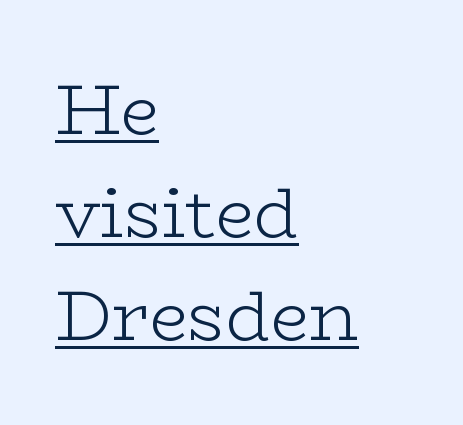
Q: Is the text bold? A: No.
Q: Is the text italic (slanted)? A: No, it is upright.
Q: Is the typeface a serif or a sans-serif typeface? A: Serif.
Q: Is the text underlined? A: Yes.
Q: How is the paragraph aligned? A: Left-aligned.
Q: Is the spacing between letters normal or unusually wide? A: Normal.
Q: Is the spacing between lines tight, normal or loose? A: Normal.
Q: Width (condensed, normal, or wide)? A: Wide.
Q: Stroke contrast? A: Low.
Q: x-height? A: Medium.
Q: Monospaced? A: No.
